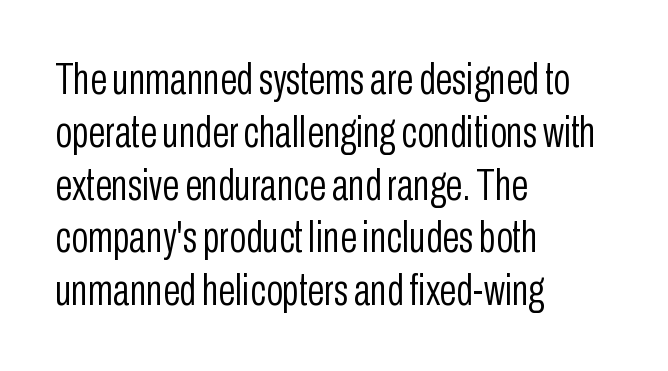
The image shows 44 px light, condensed sans-serif type, upright; set left-aligned, line spacing 1.2x, normal letter spacing, not underlined; low stroke contrast and a medium x-height.
